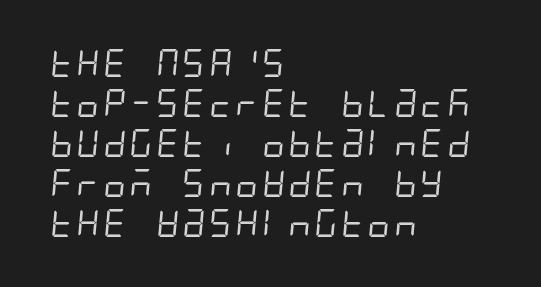
The passage is arranged the way most books set body copy — flush left. The specimen omits any rule beneath the text block's lines. Unlike a traditional serif, this face leaves its strokes unadorned. Summary of vertical rhythm: regular, with standard interline spacing. Nothing unusual about the tracking: characters are spaced as the font intends.
